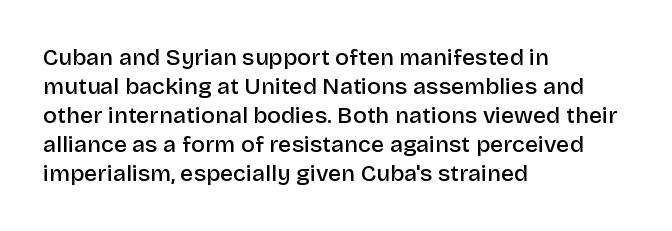
The image shows 23 px text type, upright; set left-aligned, normal line spacing (1.26x), normal letter spacing, not underlined.
